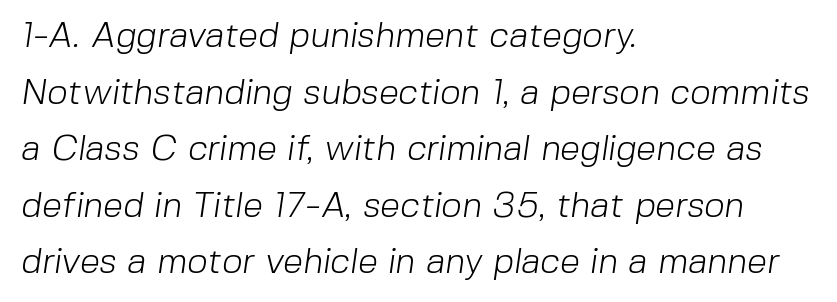
Just letters on the line, the space beneath them empty. Proportional: the letters do not fall into vertical columns. Compared with a centered layout, this one pins lines to the left instead. Successive baselines arrive at the customary interval.
